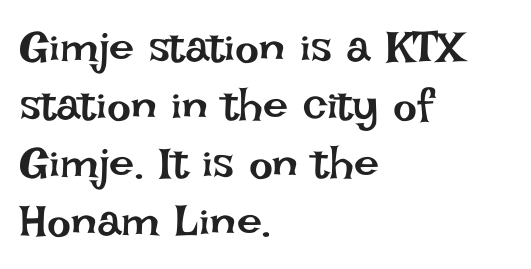
{"italic": "no", "bold": "no", "weight": "regular", "width": "normal", "stroke_contrast": "low", "x_height": "large", "monospaced": "no", "underline": "no", "align": "left", "line_spacing": "normal", "line_spacing_ratio": 1.29, "letter_spacing": "normal", "letter_spacing_em": 0.0, "glyph_px": 45}
